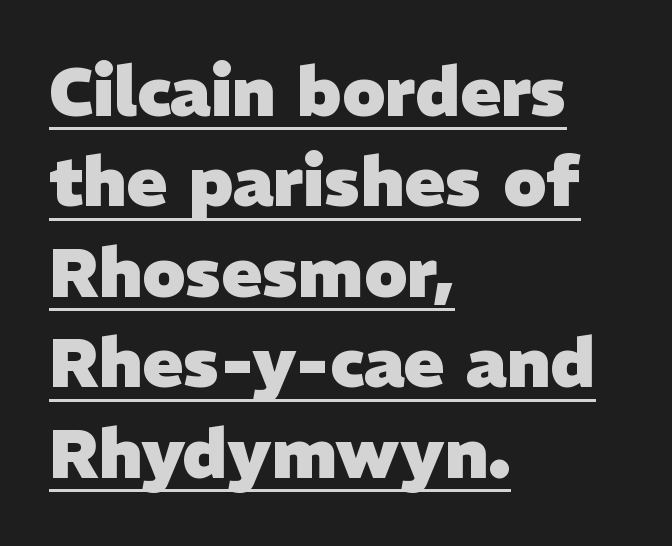
{"serif": "no", "bold": "yes", "weight": "heavy", "width": "normal", "stroke_contrast": "low", "x_height": "medium", "monospaced": "no", "underline": "yes", "align": "left", "line_spacing": "normal", "line_spacing_ratio": 1.33, "letter_spacing": "normal", "letter_spacing_em": 0.0, "glyph_px": 68}
